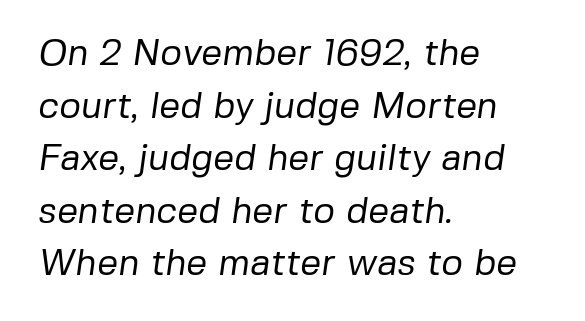
{"serif": "no", "bold": "no", "weight": "regular", "width": "normal", "stroke_contrast": "low", "x_height": "medium", "monospaced": "no", "underline": "no", "align": "left", "line_spacing": "normal", "line_spacing_ratio": 1.42, "letter_spacing": "normal", "letter_spacing_em": 0.0, "glyph_px": 37}
